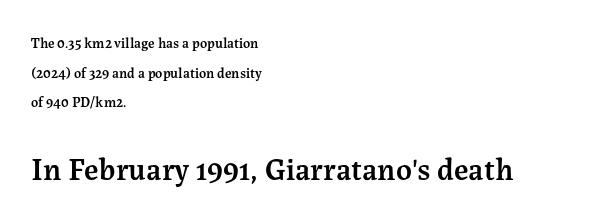
The image shows 31 px semibold serif type, upright; set left-aligned, loose line spacing (2.11x), normal letter spacing, not underlined; the second (bottom) block is 2.21x larger; medium stroke contrast and a medium x-height.
